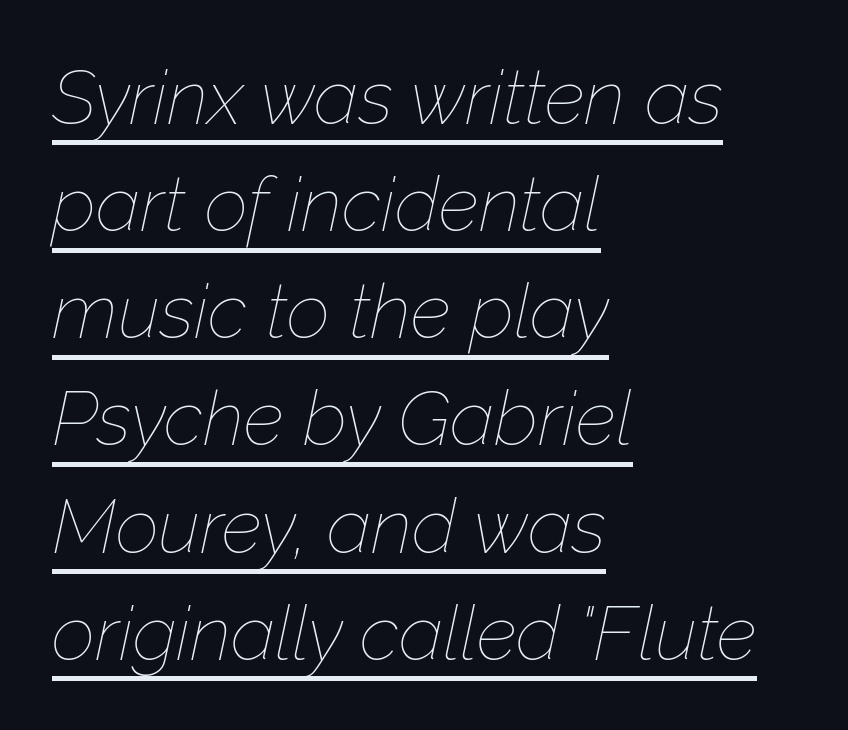
A typographer would call this underscored text. Heaviness? Minimal to ordinary, like unemphasized prose. What stands out about the letter spacing? Nothing — it is the standard amount. These lines sit exactly where default settings would place them. This sample has the flowing, uneven cadence of proportional lettering. The specimen reads as italic at a glance.
